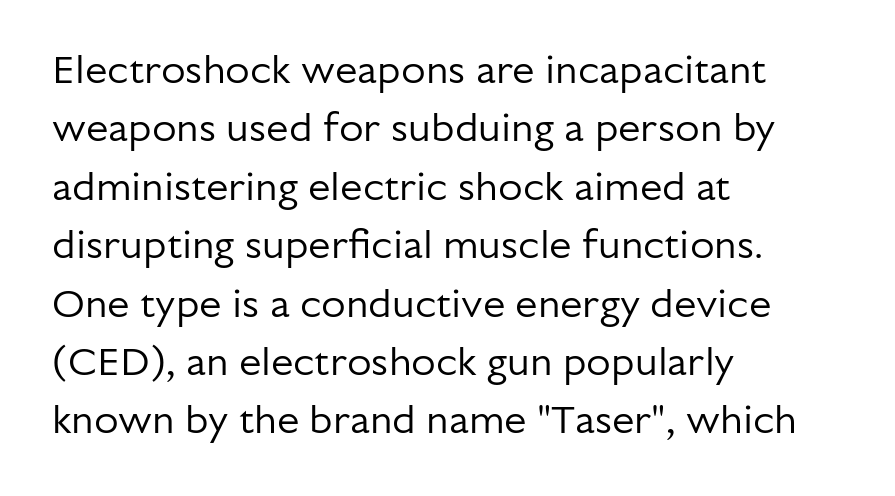
The space between consecutive lines is moderate. The face used here is a sans, in the tradition of grotesques and geometrics. The gap between lines stays unmarked. Teacher's note: observe the even left margin — that is flush-left alignment. Posture: vertical. This sample has the flowing, uneven cadence of proportional lettering.
